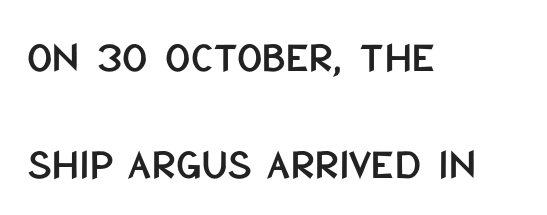
These lines stand farther apart than default settings would place them. One-word summary of the alignment: left. Spacing verdict: proportional, widths tailored to each character. Any mark beneath the type? The region is blank.
